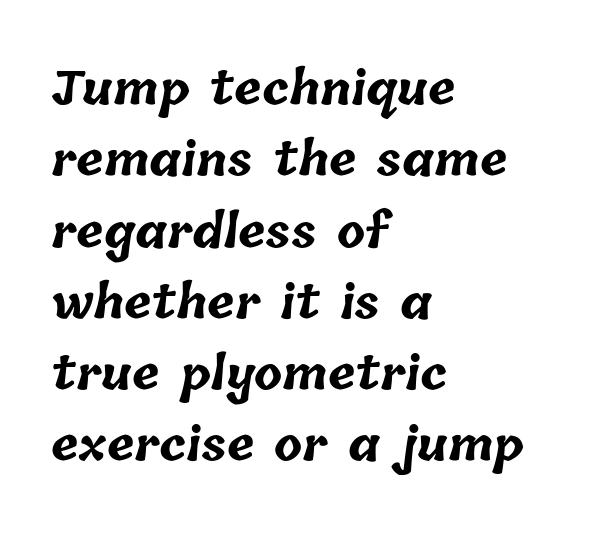
{"bold": "yes", "weight": "bold", "width": "normal", "stroke_contrast": "low", "x_height": "medium", "monospaced": "no", "underline": "no", "align": "left", "line_spacing": "normal", "line_spacing_ratio": 1.55, "letter_spacing": "normal", "letter_spacing_em": 0.0, "glyph_px": 46}
